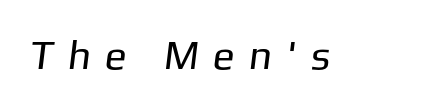
{"serif": "no", "bold": "no", "weight": "regular", "width": "normal", "stroke_contrast": "low", "x_height": "medium", "monospaced": "no", "underline": "no", "letter_spacing": "wide", "letter_spacing_em": 0.41, "glyph_px": 41}
